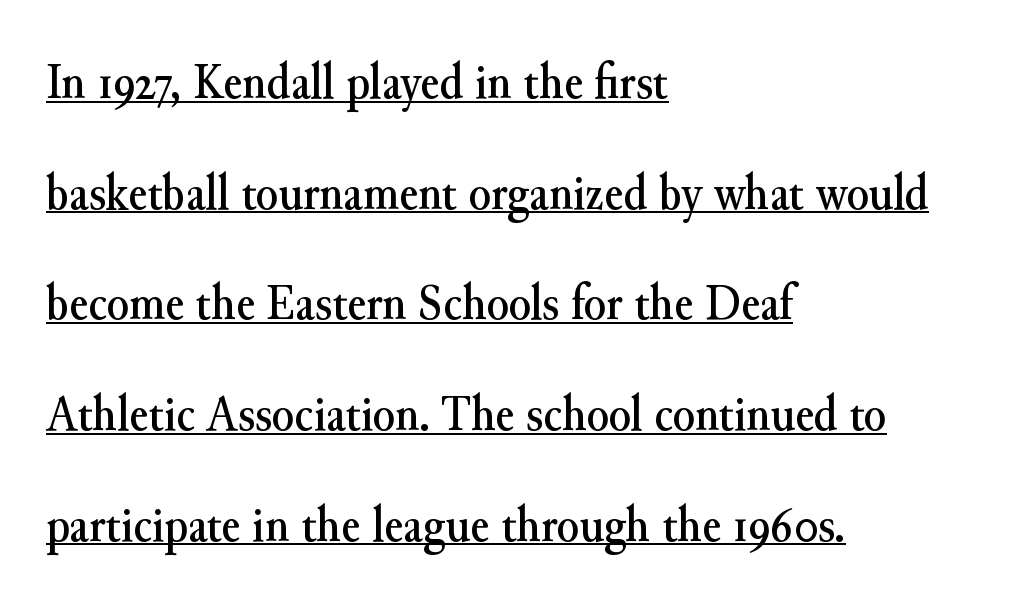
{"serif": "yes", "italic": "no", "width": "normal", "stroke_contrast": "medium", "x_height": "small", "monospaced": "no", "underline": "yes", "align": "left", "line_spacing": "loose", "line_spacing_ratio": 2.17, "letter_spacing": "normal", "letter_spacing_em": 0.0, "glyph_px": 51}
